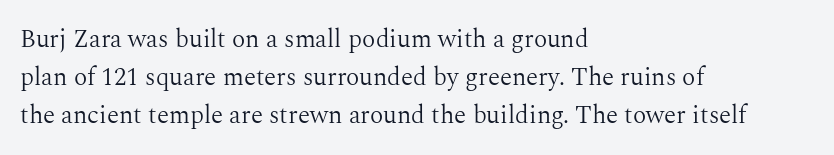
The font's upright variant was chosen for this text. The specimen omits any rule beneath the text block's lines. All the whitespace from short lines collects on the right. Tracking here is standard; glyphs follow each other at the usual distance.
